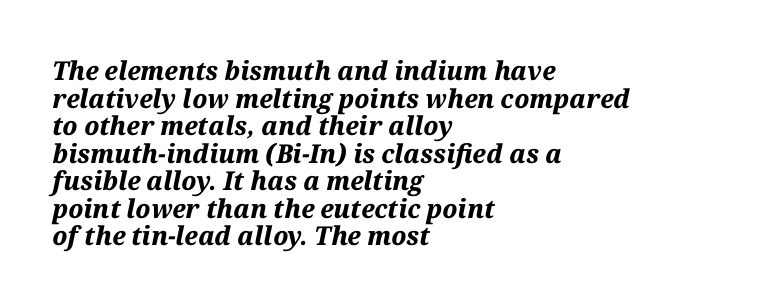
Q: Is the text bold? A: Yes.
Q: Is the text italic (slanted)? A: Yes, it leans right by about 12 degrees.
Q: Is the text underlined? A: No.
Q: How is the paragraph aligned? A: Left-aligned.
Q: Is the spacing between letters normal or unusually wide? A: Normal.
Q: Is the spacing between lines tight, normal or loose? A: Tight.
